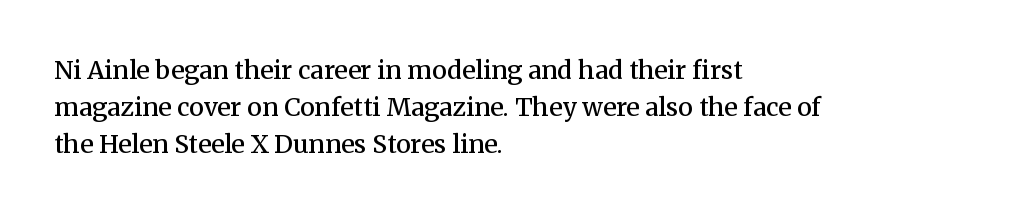
Normally led — the rows are evenly, conventionally spaced. Strokes here are thickened, but only to semibold level. Tracking value appears to be zero — textbook default spacing. A roman cut, with each character standing at attention. Teacher's note: observe the even left margin — that is flush-left alignment.
